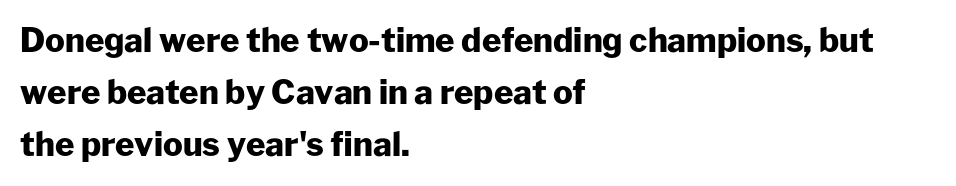
{"serif": "no", "italic": "no", "bold": "yes", "weight": "heavy", "width": "normal", "stroke_contrast": "low", "x_height": "medium", "monospaced": "no", "underline": "no", "align": "left", "line_spacing": "normal", "line_spacing_ratio": 1.57, "letter_spacing": "normal", "letter_spacing_em": 0.0, "glyph_px": 33}
